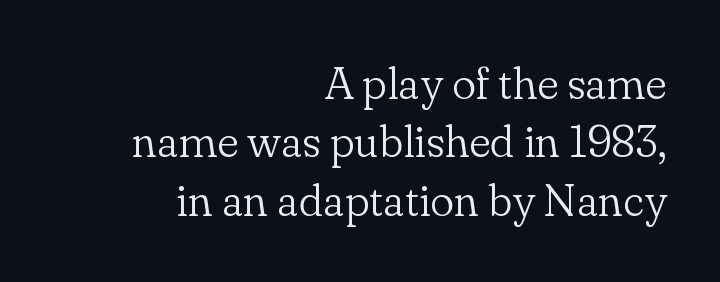
The image shows 45 px light serif type, upright; set right-aligned, normal line spacing (1.3x), normal letter spacing, not underlined; low stroke contrast and a small x-height.
